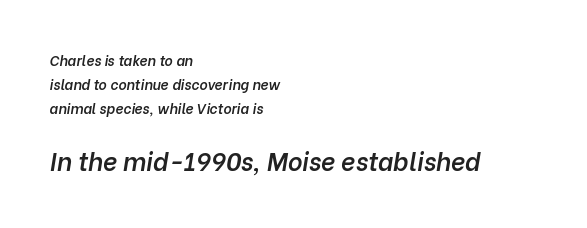
Q: Is the text bold? A: Semi-bold.
Q: Is the text italic (slanted)? A: Yes, it leans right by about 10 degrees.
Q: Is the text underlined? A: No.
Q: How is the paragraph aligned? A: Left-aligned.
Q: Is the spacing between letters normal or unusually wide? A: Normal.
Q: Which block of text is set in a larger size, the first (top) or the second (bottom)? A: The second (bottom) one.
